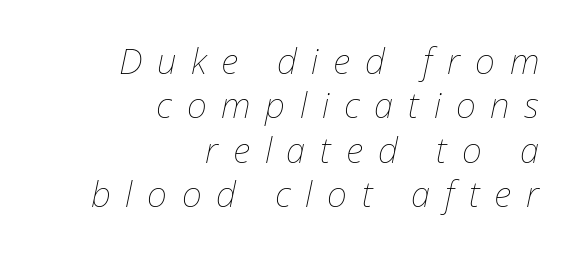
Check the space under the baseline: it is left empty. Proportional: the letters do not fall into vertical columns. This rendering uses right alignment, leaving the left contour irregular. Successive baselines arrive at the customary interval. The typeface has the unassuming heft of standard copy or less.
